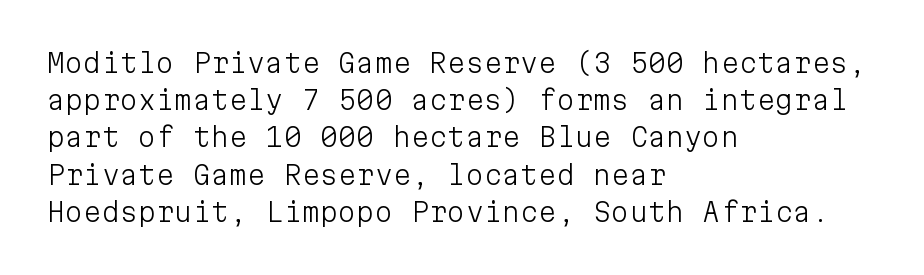
Q: Is the text bold? A: No.
Q: Is the text italic (slanted)? A: No, it is upright.
Q: Is the text underlined? A: No.
Q: How is the paragraph aligned? A: Left-aligned.
Q: Is the spacing between letters normal or unusually wide? A: Normal.
Q: Is the spacing between lines tight, normal or loose? A: Normal.
